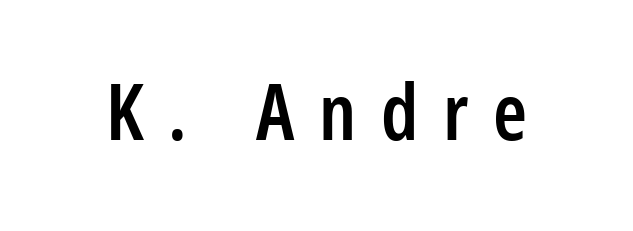
Which margin do the lines hug? Neither — every line sits in the middle. The rendering uses a semibold face; strokes are thickened but not to full bold. The letters stand upright; this is a roman face. The string is rendered with underlining switched off. Each word looks stretched out because of the extra space between its letters. The letters carry no serifs — their stems end cleanly without finishing strokes.
